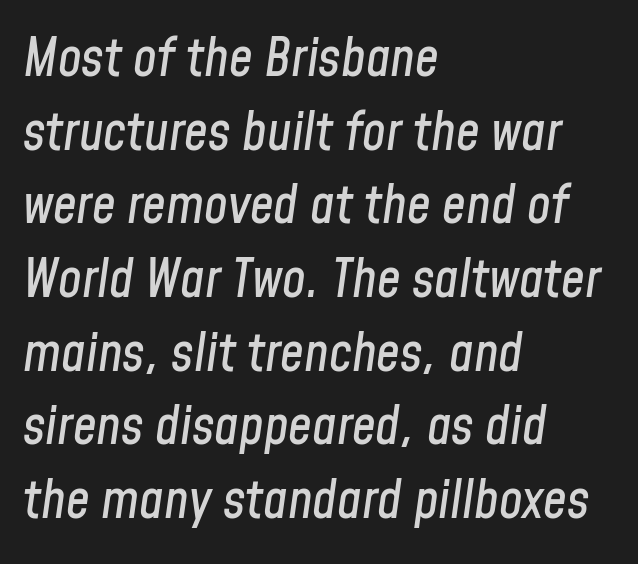
Q: Is the text italic (slanted)? A: Yes, it leans right by about 8 degrees.
Q: Is the text underlined? A: No.
Q: How is the paragraph aligned? A: Left-aligned.
Q: Is the spacing between letters normal or unusually wide? A: Normal.
Q: Is the spacing between lines tight, normal or loose? A: Normal.
Q: Width (condensed, normal, or wide)? A: Condensed.
Q: Stroke contrast? A: Low.
Q: x-height? A: Medium.
Q: Monospaced? A: No.
